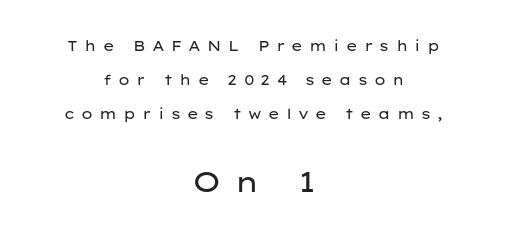
{"serif": "no", "italic": "no", "bold": "no", "weight": "regular", "width": "wide", "stroke_contrast": "low", "x_height": "medium", "monospaced": "no", "underline": "no", "align": "center", "line_spacing": "loose", "line_spacing_ratio": 2.44, "letter_spacing": "wide", "letter_spacing_em": 0.44, "larger_block": "second", "size_ratio": 2.07, "glyph_px": 29}
